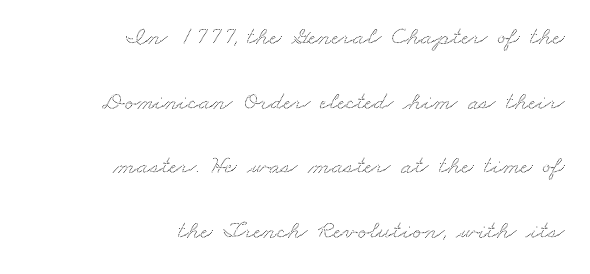
The image shows 26 px text type; set right-aligned, loose line spacing (2.49x), normal letter spacing, not underlined.
